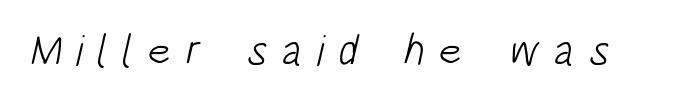
{"serif": "no", "bold": "no", "weight": "light", "width": "condensed", "stroke_contrast": "low", "x_height": "large", "monospaced": "no", "underline": "no", "letter_spacing": "wide", "letter_spacing_em": 0.32, "glyph_px": 43}
